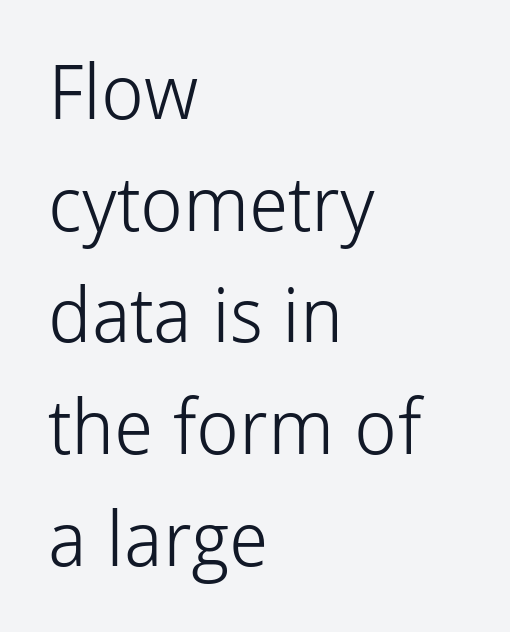
The image shows 76 px light sans-serif type, upright; set left-aligned, normal line spacing (1.47x), normal letter spacing, not underlined; low stroke contrast and a medium x-height.
